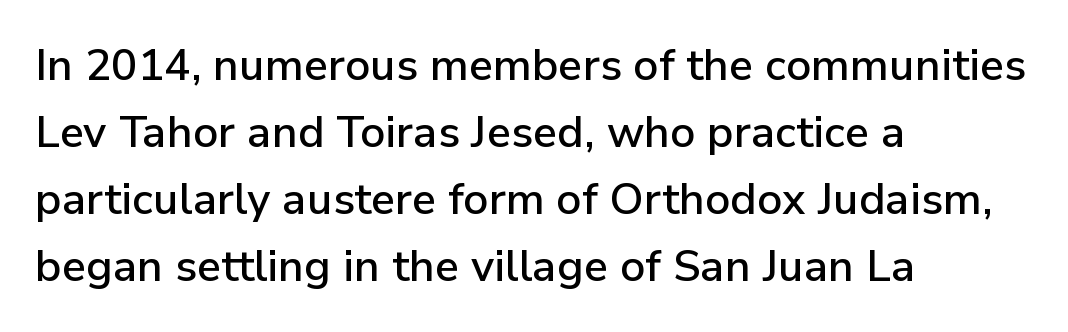
The image shows 44 px sans-serif type, upright; set left-aligned, normal line spacing (1.52x), normal letter spacing, not underlined; low stroke contrast and a medium x-height.
